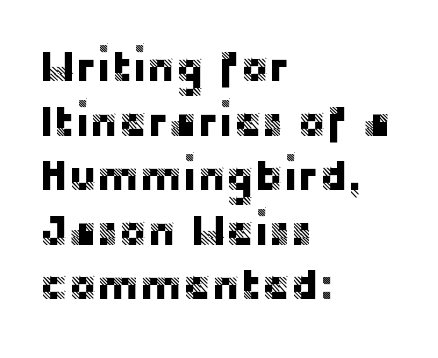
These lines are rendered in a variable-pitch font. The line texture is even and compact thanks to regular tracking. The glyphs in this specimen are sans serif. The space between consecutive lines is moderate. Just letters on the line, the space beneath them empty. A student would call this left alignment; a typographer would say flush left, rag right.
